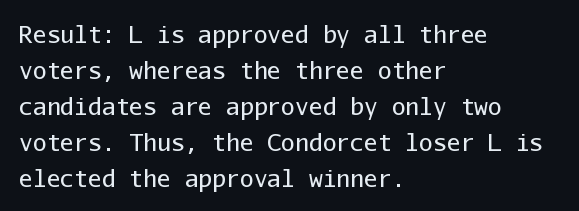
The image shows 23 px text type, upright; set left-aligned, normal line spacing (1.56x), normal letter spacing, not underlined.
